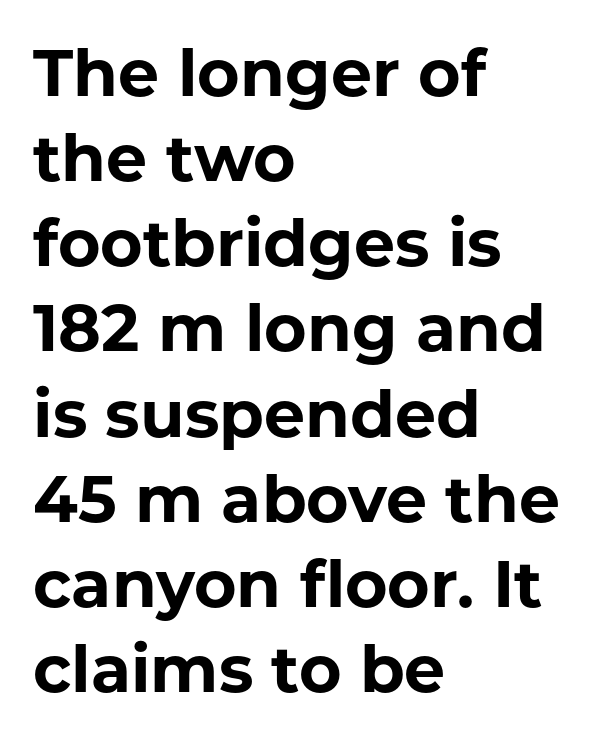
Q: Is the text bold? A: Yes.
Q: Is the text italic (slanted)? A: No, it is upright.
Q: Is the typeface a serif or a sans-serif typeface? A: Sans-serif.
Q: Is the text underlined? A: No.
Q: How is the paragraph aligned? A: Left-aligned.
Q: Is the spacing between letters normal or unusually wide? A: Normal.
Q: Is the spacing between lines tight, normal or loose? A: Normal.
Q: Width (condensed, normal, or wide)? A: Normal.
Q: Stroke contrast? A: Low.
Q: x-height? A: Medium.
Q: Monospaced? A: No.
